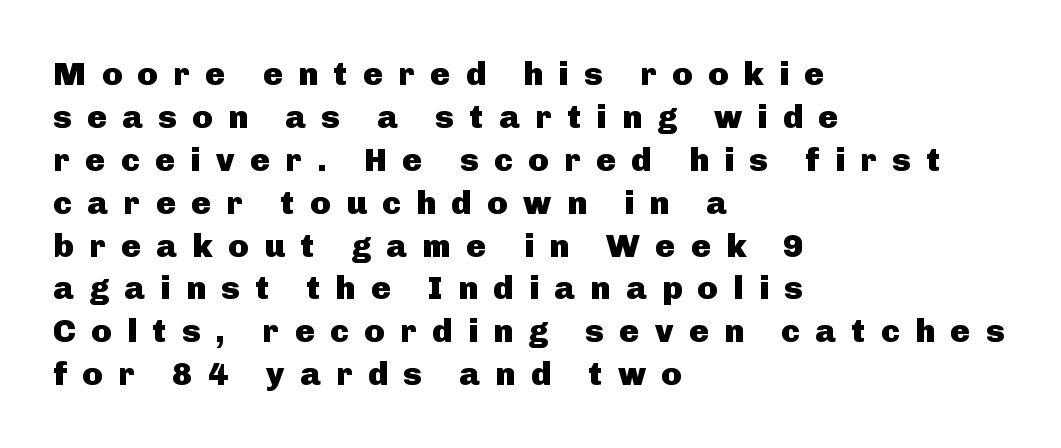
Does the type have serifs? No, each stem ends abruptly. The string is rendered with underlining switched off. Varying glyph widths throughout — classic text-font behaviour. A student would call this left alignment; a typographer would say flush left, rag right. Posture: straight, roman, zero tilt. The glyphs have the mass of a bold cut.
